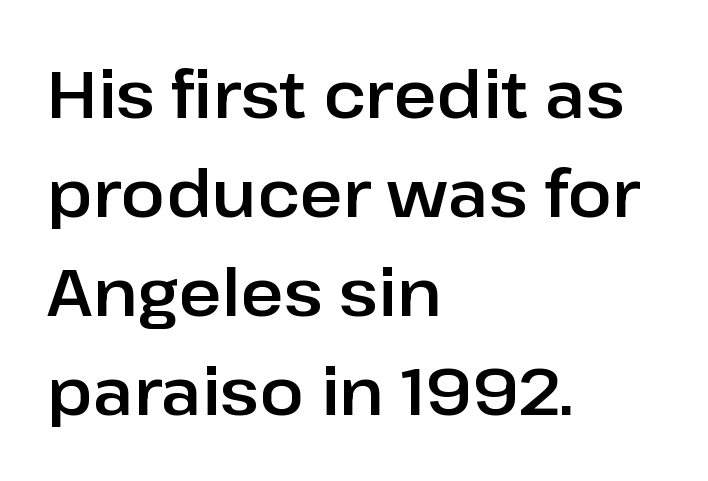
Horizontal alignment here is leftward, the default for most running prose. Whoever set this chose a conventional vertical rhythm. This sample uses an upright cut, with every glyph sitting square on the baseline. The strip under each line holds only bare page. These lines are rendered in a variable-pitch font. Serif or sans? Sans — the stroke terminals are bare.
